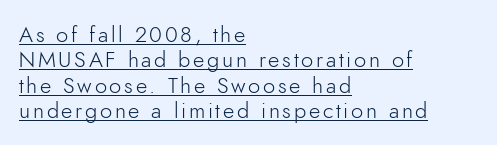
The image shows 22 px text type, upright; set left-aligned, tight line spacing (1.15x), underlined.
